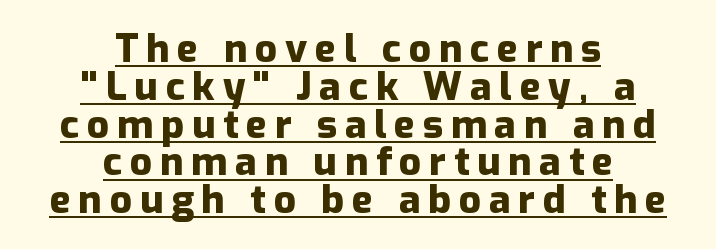
{"serif": "no", "italic": "no", "bold": "yes", "weight": "heavy", "width": "normal", "stroke_contrast": "low", "x_height": "medium", "monospaced": "no", "underline": "yes", "align": "center", "line_spacing": "tight", "line_spacing_ratio": 0.97, "letter_spacing": "wide", "letter_spacing_em": 0.2, "glyph_px": 39}
